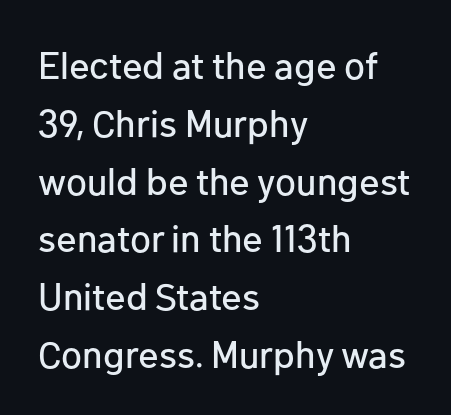
The image shows 38 px sans-serif type, upright; set left-aligned, normal line spacing (1.52x), normal letter spacing, not underlined; low stroke contrast and a medium x-height.
